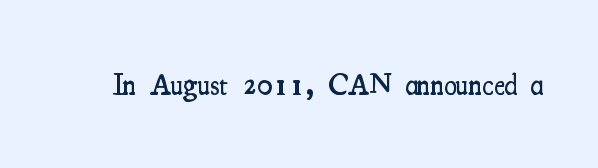
Short note: letters normally spaced. You could not count columns in this text — the font is proportionally spaced. This sample uses a serif face. This is the in-between weight designers call semibold or demi. Any mark beneath the type? The region is blank.
